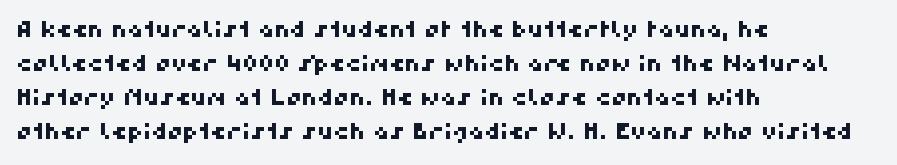
Reading down the column, the eye jumps a familiar distance to each next line. The area under the type is left untouched. All the whitespace from short lines collects on the right. The horizontal fit of the characters is conventional and even.
